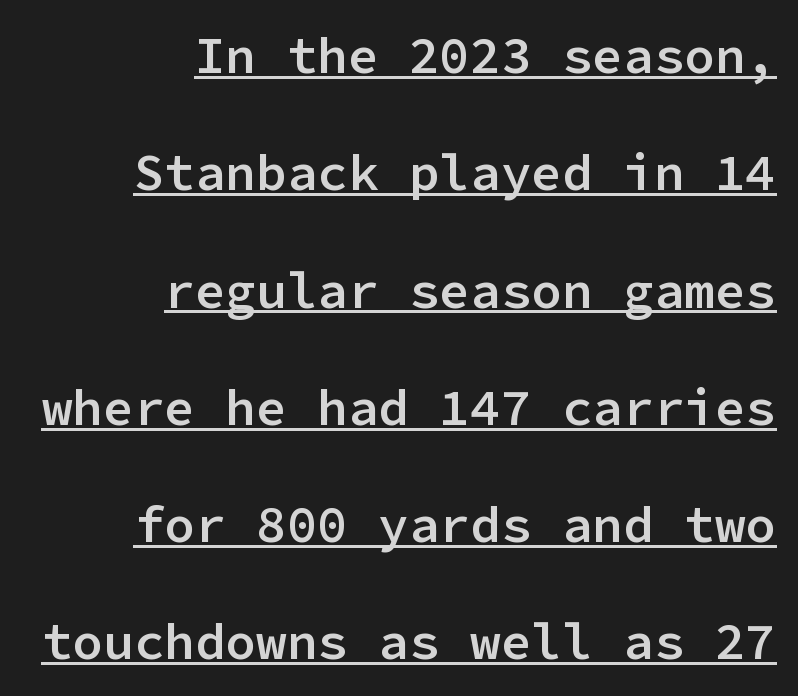
Do the letters lean? They stand straight. The rendering uses the underline text-decoration. These lines are rendered in a fixed-pitch font. Bold? Not quite — semibold, heavier than regular but stopping short. Leading: increased. The lines are quadded right.
